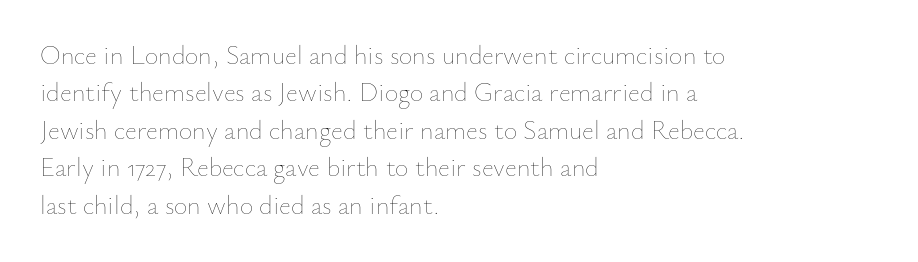
The image shows 26 px text type, upright; set left-aligned, normal line spacing (1.44x), normal letter spacing, not underlined.
